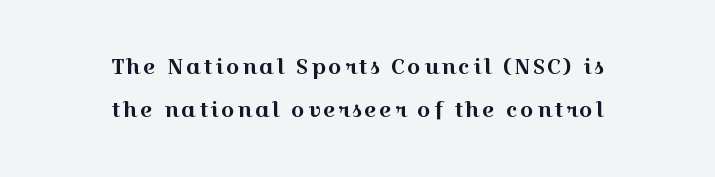
{"italic": "no", "underline": "no", "align": "center", "line_spacing": "loose", "line_spacing_ratio": 2.05, "glyph_px": 21}
